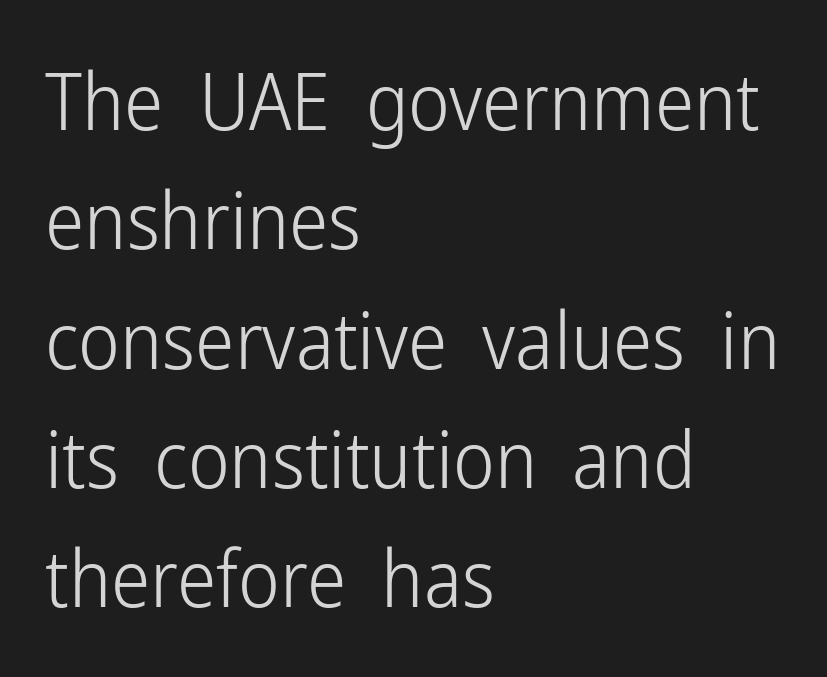
{"serif": "no", "italic": "no", "bold": "no", "weight": "light", "width": "condensed", "stroke_contrast": "low", "x_height": "medium", "monospaced": "no", "underline": "no", "align": "left", "line_spacing": "normal", "line_spacing_ratio": 1.51, "letter_spacing": "normal", "letter_spacing_em": 0.0, "glyph_px": 79}
